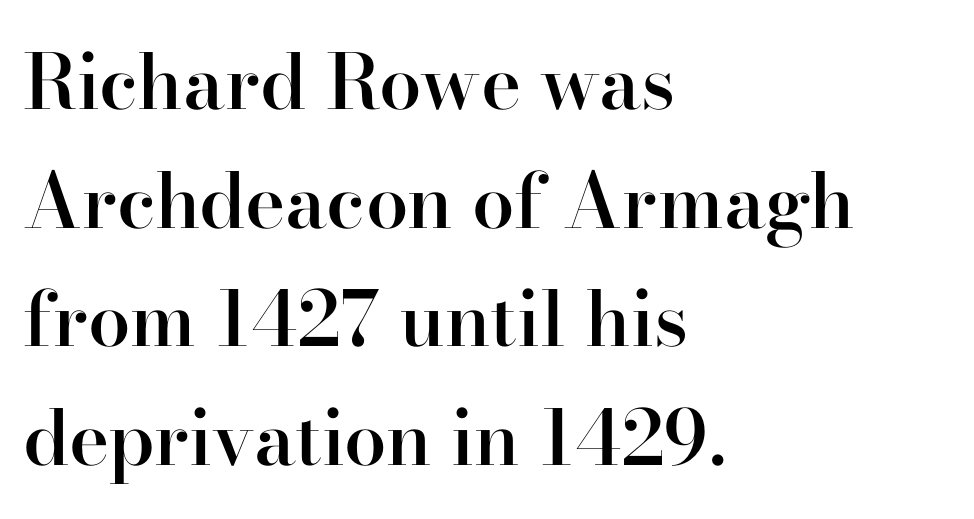
Between one letter and the next there's only the usual sliver of space. Stems and bowls a touch heavier than normal — semibold. Does the copy run flush right? No — it runs flush left. A roman cut, with each character standing at attention. Each letter's strokes conclude with small projecting serifs.
